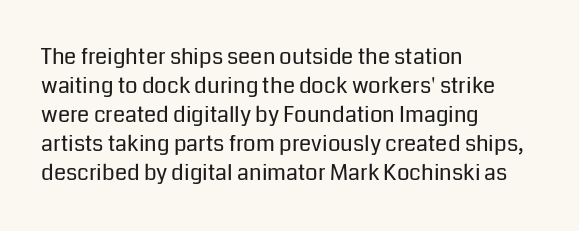
Tall strokes in this sample are plumb rather than angled. The passage shown has conventional tracking throughout. Every row of glyphs begins at an identical x-position on the left. A normal amount of white space separates one row of letters from the next. Type without underlining.
